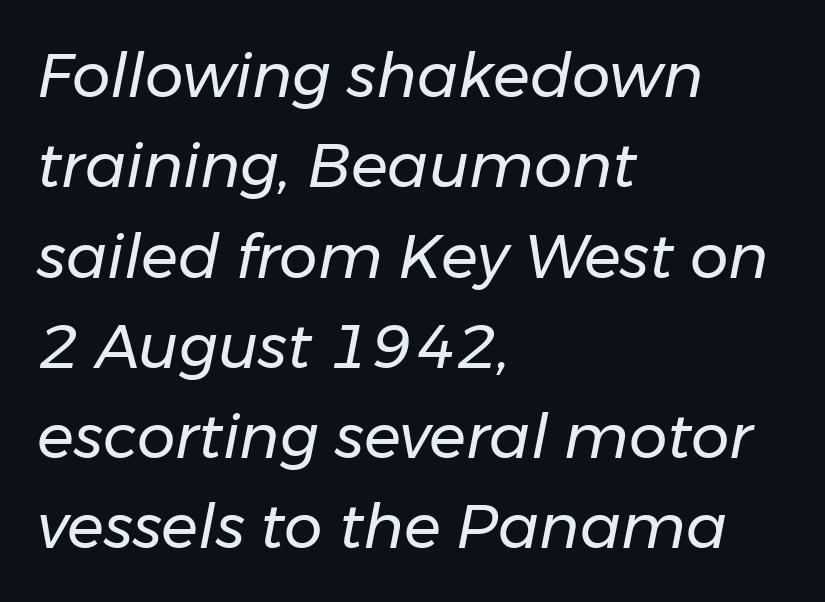
The image shows 61 px regular-weight type, italic (leaning right); set left-aligned, normal line spacing (1.48x), normal letter spacing, not underlined; low stroke contrast and a medium x-height.
